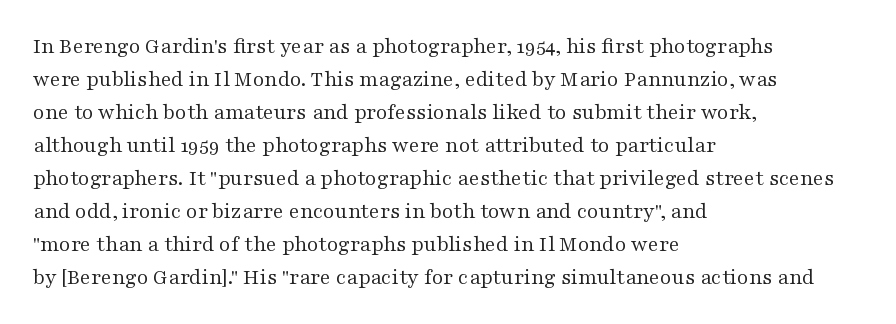
{"italic": "no", "bold": "no", "underline": "no", "align": "left", "line_spacing": "normal", "line_spacing_ratio": 1.5, "letter_spacing": "normal", "letter_spacing_em": 0.0, "glyph_px": 22}
